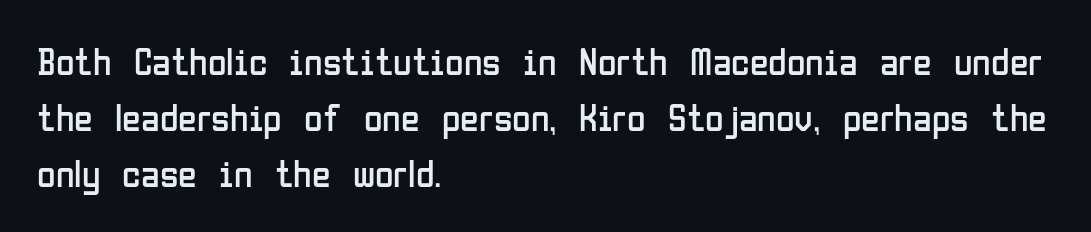
The rag falls on the right side of this text block. A roman cut, with each character standing at attention. A bare baseline throughout the passage. The face used here is a sans, in the tradition of grotesques and geometrics. The lines sit at an ordinary, default distance from one another. Unbolded letterforms with no extra heft.
